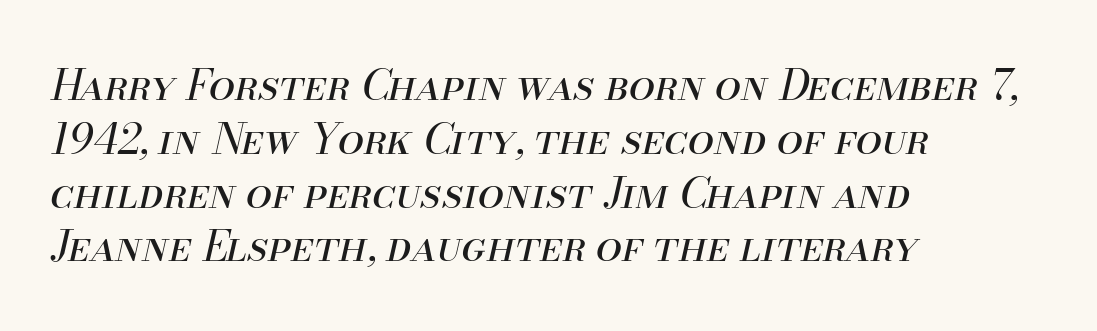
The image shows 42 px regular-weight type, italic (leaning right); set left-aligned, normal line spacing (1.28x), normal letter spacing, not underlined; medium stroke contrast and a small x-height.
